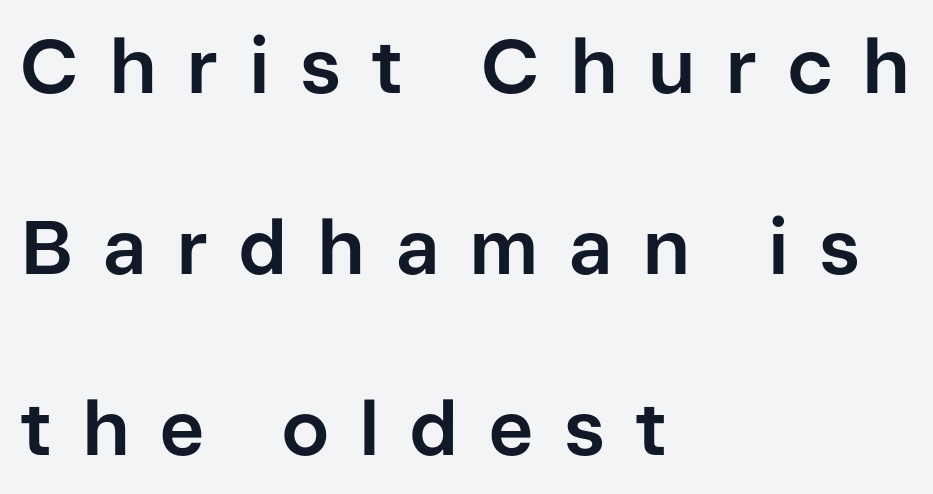
{"serif": "no", "italic": "no", "bold": "yes", "weight": "bold", "width": "normal", "stroke_contrast": "low", "x_height": "medium", "monospaced": "no", "underline": "no", "align": "left", "line_spacing": "loose", "line_spacing_ratio": 2.38, "letter_spacing": "wide", "letter_spacing_em": 0.4, "glyph_px": 76}
